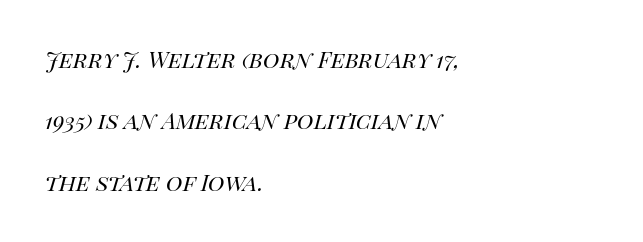
You could fit nearly another row in the gap between these rows. Note the varied advance widths — an 'i' is clearly narrower than an 'm'. The letterforms sit at book weight or below. Short note: letters normally spaced.
